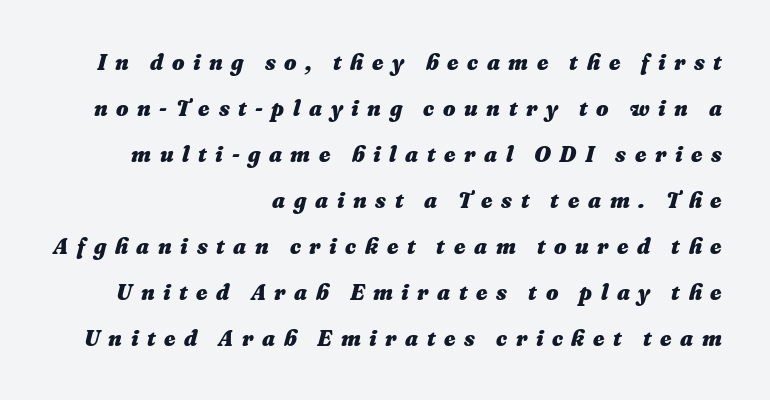
The image shows 22 px bold type, italic (leaning right); set right-aligned, loose line spacing (2.09x), unusually wide letter spacing (+0.39 em), not underlined.
